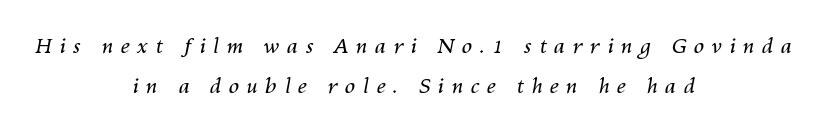
The image shows 21 px text type, italic (leaning right); set centered, line spacing 1.89x, unusually wide letter spacing (+0.35 em), not underlined.
